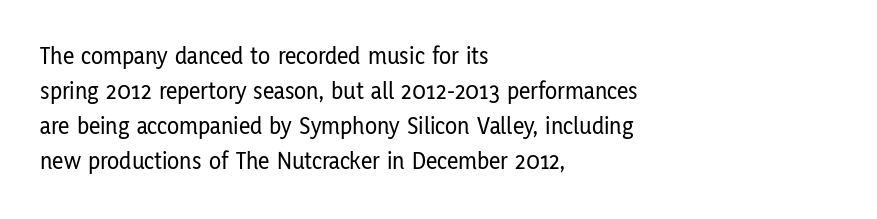
Q: Is the text italic (slanted)? A: No, it is upright.
Q: Is the text underlined? A: No.
Q: How is the paragraph aligned? A: Left-aligned.
Q: Is the spacing between letters normal or unusually wide? A: Normal.
Q: Is the spacing between lines tight, normal or loose? A: Normal.
